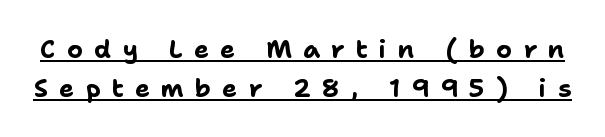
The image shows 25 px bold type, upright; set normal line spacing (1.55x), unusually wide letter spacing (+0.45 em), underlined.
